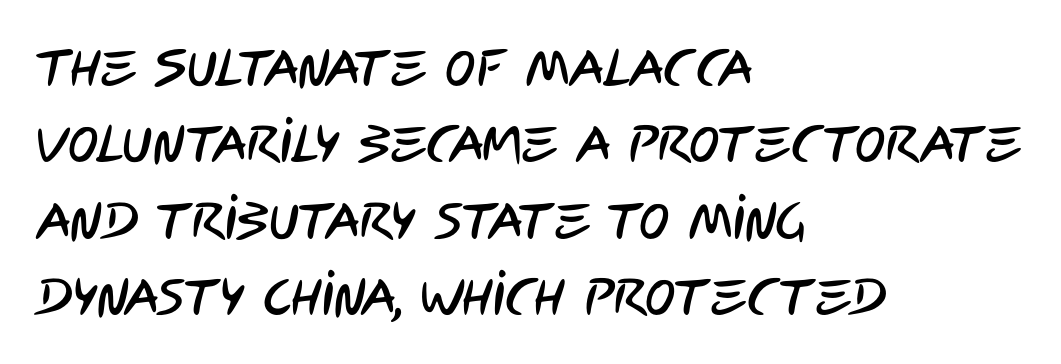
If you drew a ruler down the left edge, every line would touch it. The vertical gap from one line to the next is medium. The rendering uses natural spacing where letterforms have individual widths. Tracking here is standard; glyphs follow each other at the usual distance. I'd call this a sans setting — the letters go barefoot.
